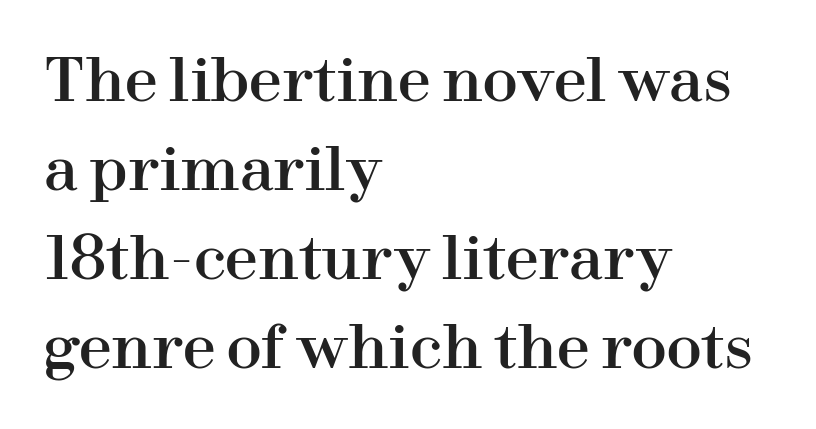
Vertical strokes here are truly vertical. One glance says typical: line gaps are just what's usual. The type family on display is of the serif kind. Think of a printed novel: that variable character pitch is what you see here.
